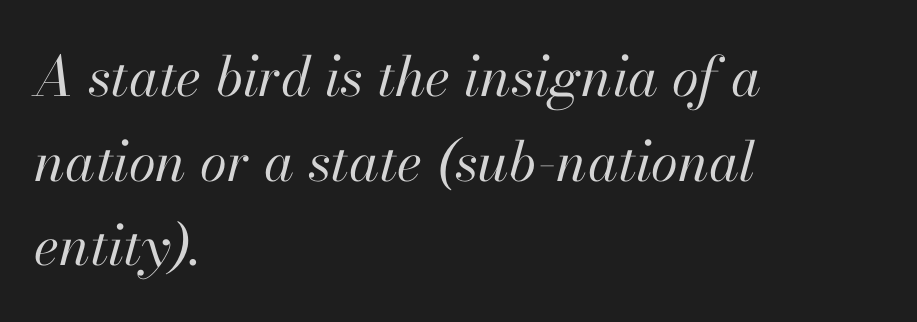
Q: Is the text bold? A: No.
Q: Is the text italic (slanted)? A: Yes, it leans right by about 13 degrees.
Q: Is the text underlined? A: No.
Q: How is the paragraph aligned? A: Left-aligned.
Q: Is the spacing between letters normal or unusually wide? A: Normal.
Q: Is the spacing between lines tight, normal or loose? A: Normal.
Q: Width (condensed, normal, or wide)? A: Normal.
Q: Stroke contrast? A: High.
Q: x-height? A: Small.
Q: Monospaced? A: No.
